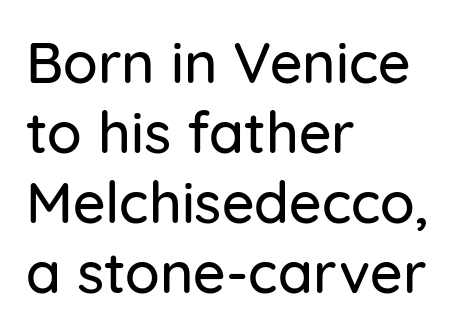
The image shows 57 px sans-serif type, upright; set left-aligned, line spacing 1.23x, normal letter spacing, not underlined; low stroke contrast and a medium x-height.
